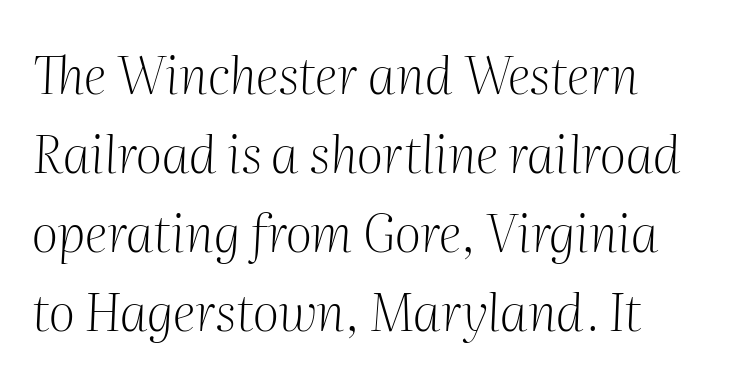
Q: Is the text bold? A: No.
Q: Is the text italic (slanted)? A: Yes, it leans right by about 2 degrees.
Q: Is the typeface a serif or a sans-serif typeface? A: Serif.
Q: Is the text underlined? A: No.
Q: Is the spacing between letters normal or unusually wide? A: Normal.
Q: Is the spacing between lines tight, normal or loose? A: Normal.
Q: Width (condensed, normal, or wide)? A: Normal.
Q: Stroke contrast? A: Medium.
Q: x-height? A: Medium.
Q: Monospaced? A: No.
